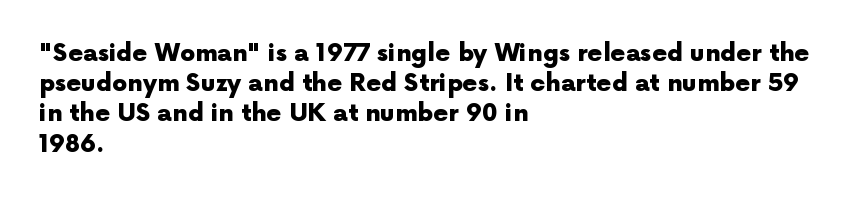
{"italic": "no", "bold": "yes", "underline": "no", "align": "left", "line_spacing": "normal", "line_spacing_ratio": 1.26, "letter_spacing": "normal", "letter_spacing_em": 0.0, "glyph_px": 24}
